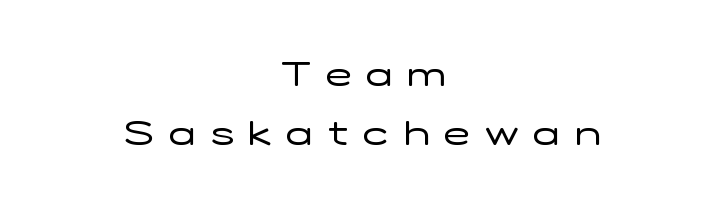
{"serif": "no", "italic": "no", "bold": "no", "weight": "regular", "width": "wide", "stroke_contrast": "low", "x_height": "medium", "monospaced": "no", "underline": "no", "align": "center", "line_spacing": "normal", "line_spacing_ratio": 1.68, "letter_spacing": "wide", "letter_spacing_em": 0.43, "glyph_px": 35}
